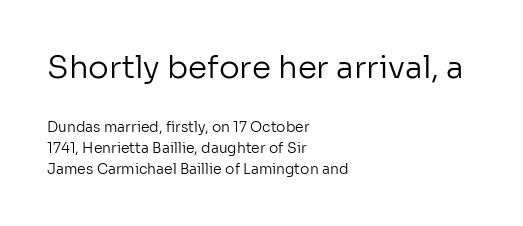
Q: Is the text bold? A: No.
Q: Is the text italic (slanted)? A: No, it is upright.
Q: Is the typeface a serif or a sans-serif typeface? A: Sans-serif.
Q: Is the text underlined? A: No.
Q: How is the paragraph aligned? A: Left-aligned.
Q: Is the spacing between letters normal or unusually wide? A: Normal.
Q: Is the spacing between lines tight, normal or loose? A: Normal.
Q: Which block of text is set in a larger size, the first (top) or the second (bottom)? A: The first (top) one.
Q: Width (condensed, normal, or wide)? A: Normal.
Q: Stroke contrast? A: Low.
Q: x-height? A: Medium.
Q: Monospaced? A: No.
